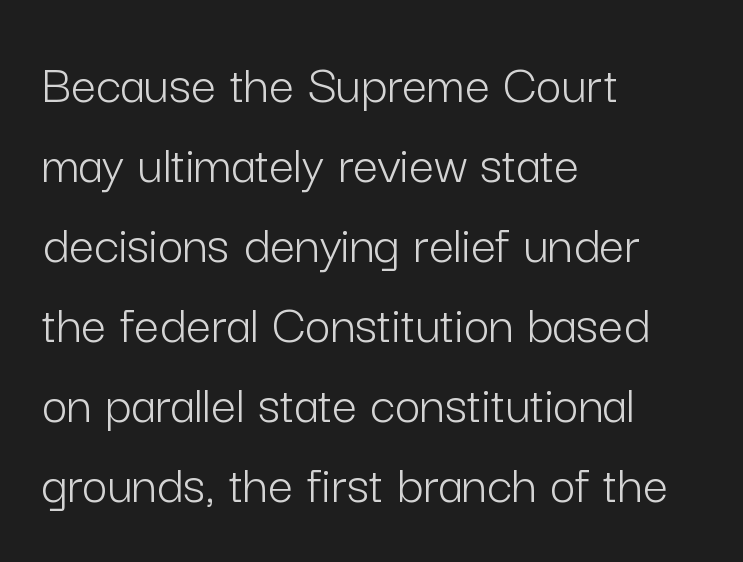
The gaps between neighbouring characters are ordinary and unremarkable. No italicization has been applied; the sample stays upright. Caption: multi-line text, flush left, ragged right. Character widths vary here, with narrow letters taking less room than wide ones. Underlining? Definitely not there. Letters have the restrained weight of plain body copy at most.
